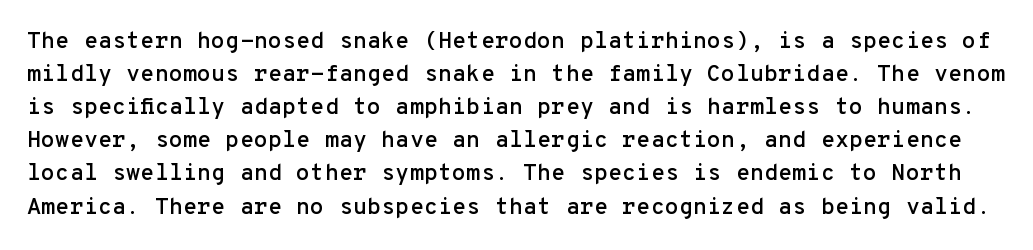
Q: Is the text italic (slanted)? A: No, it is upright.
Q: Is the text underlined? A: No.
Q: Is the spacing between letters normal or unusually wide? A: Normal.
Q: Is the spacing between lines tight, normal or loose? A: Normal.
